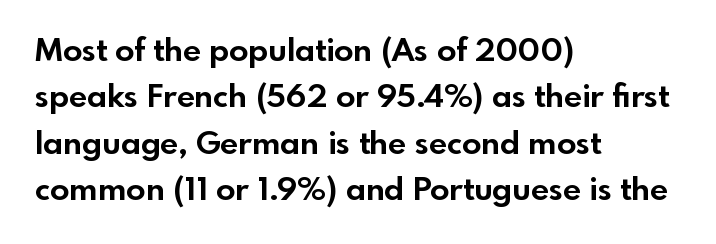
The image shows 32 px bold sans-serif type, upright; set left-aligned, normal line spacing (1.45x), normal letter spacing, not underlined; a small x-height.
